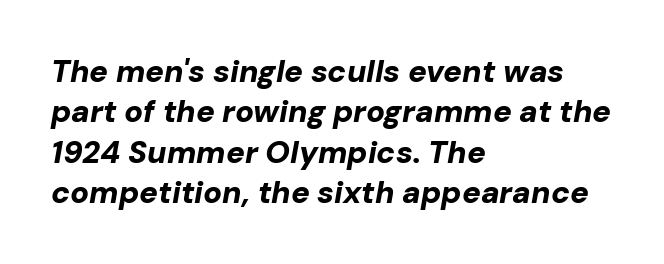
Q: Is the text bold? A: Yes.
Q: Is the text italic (slanted)? A: Yes, it leans right by about 10 degrees.
Q: Is the text underlined? A: No.
Q: How is the paragraph aligned? A: Left-aligned.
Q: Is the spacing between letters normal or unusually wide? A: Normal.
Q: Is the spacing between lines tight, normal or loose? A: Normal.
Q: Width (condensed, normal, or wide)? A: Normal.
Q: Stroke contrast? A: Low.
Q: x-height? A: Medium.
Q: Monospaced? A: No.
